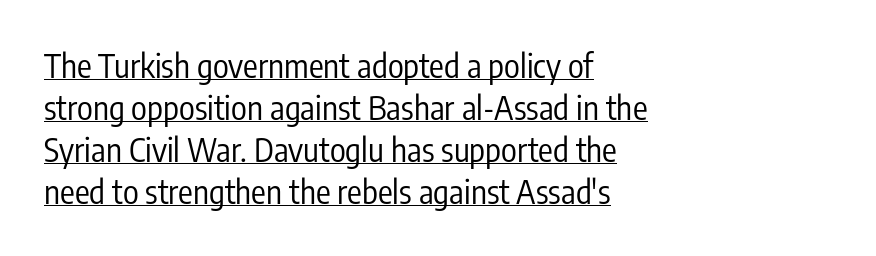
{"serif": "no", "italic": "no", "bold": "no", "weight": "regular", "width": "condensed", "stroke_contrast": "low", "x_height": "medium", "monospaced": "no", "underline": "yes", "align": "left", "line_spacing": "normal", "line_spacing_ratio": 1.27, "letter_spacing": "normal", "letter_spacing_em": 0.0, "glyph_px": 33}
